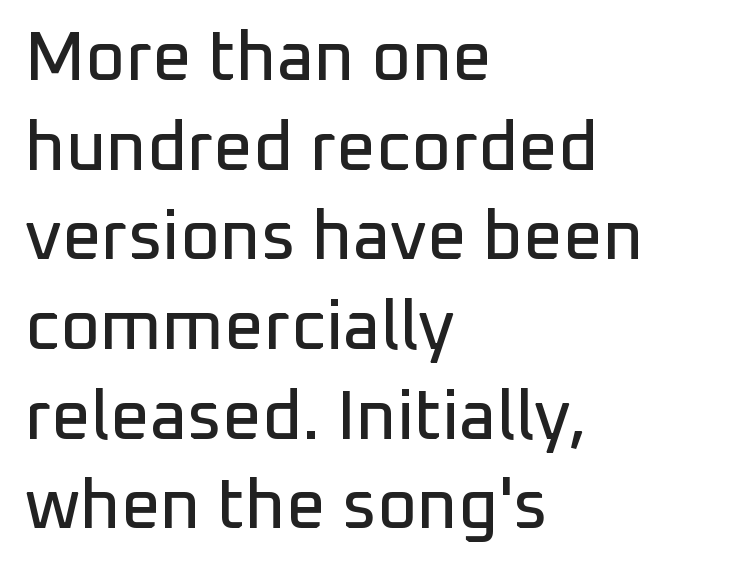
This is the regular roman posture of the typeface. In terms of letterspacing, this is plain default setting. What kind of face is this? One without serifs — a sans. Clear beneath every line of the passage. How would I describe the line gaps? Plain and ordinary. Where is the straight margin? On the left.
